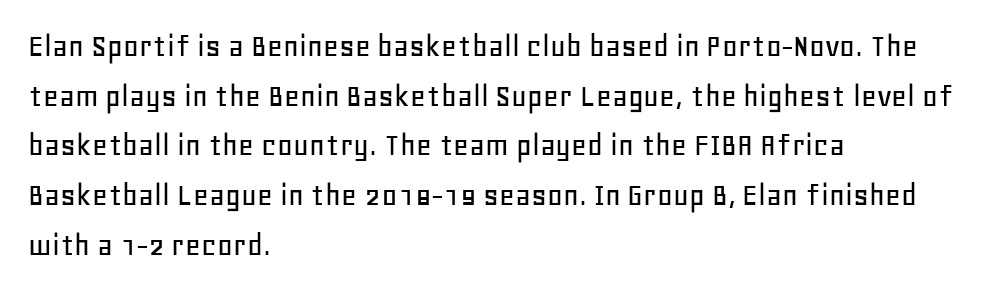
The horizontal fit of the characters is conventional and even. This sample has the flowing, uneven cadence of proportional lettering. This block has exactly the height ordinary leading produces. Does the lettering tilt? It doesn't — this is upright.
